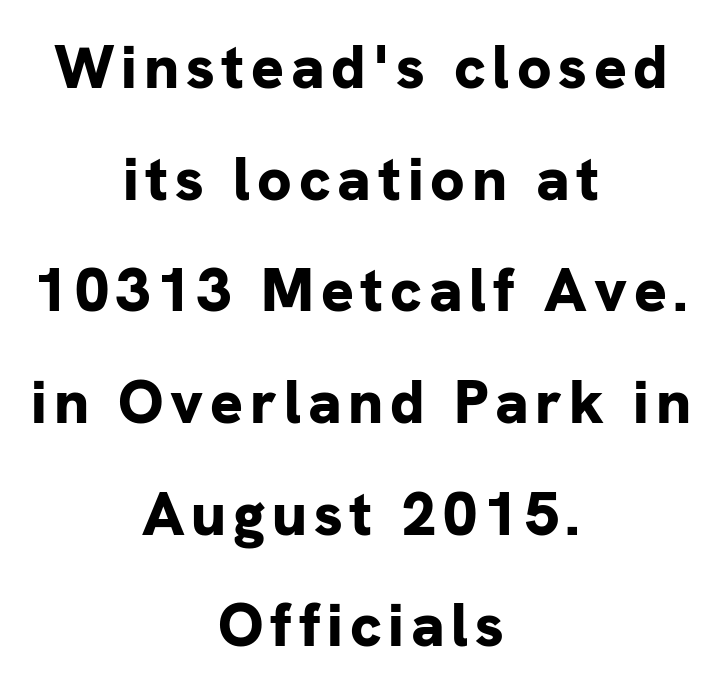
Q: Is the text bold? A: Yes.
Q: Is the text italic (slanted)? A: No, it is upright.
Q: Is the typeface a serif or a sans-serif typeface? A: Sans-serif.
Q: Is the text underlined? A: No.
Q: How is the paragraph aligned? A: Centered.
Q: Width (condensed, normal, or wide)? A: Normal.
Q: Stroke contrast? A: Low.
Q: x-height? A: Medium.
Q: Monospaced? A: No.
